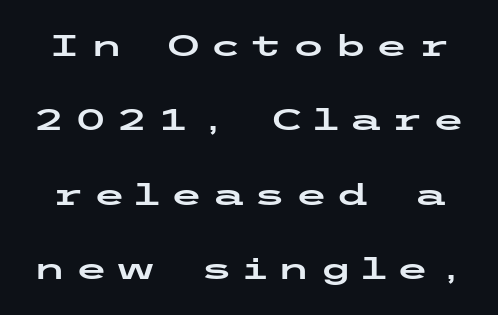
{"serif": "no", "italic": "no", "width": "wide", "stroke_contrast": "low", "x_height": "medium", "underline": "no", "line_spacing": "loose", "line_spacing_ratio": 2.48, "letter_spacing": "wide", "letter_spacing_em": 0.29, "glyph_px": 30}
